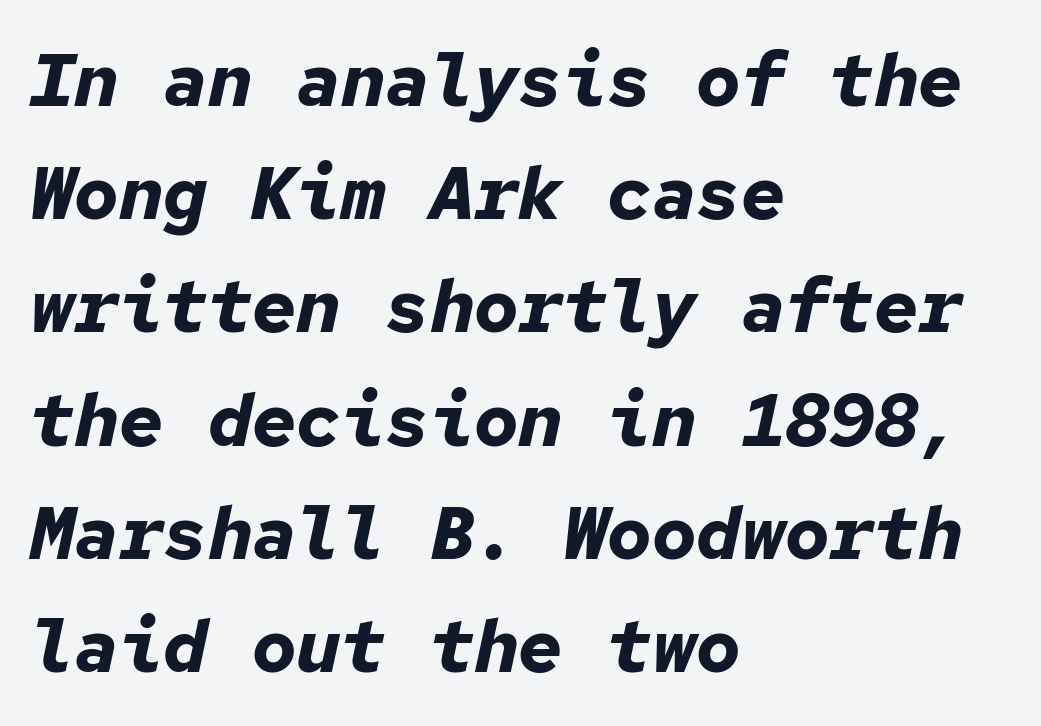
Q: Is the text bold? A: Yes.
Q: Is the text italic (slanted)? A: Yes, it leans right by about 12 degrees.
Q: Is the text underlined? A: No.
Q: How is the paragraph aligned? A: Left-aligned.
Q: Is the spacing between letters normal or unusually wide? A: Normal.
Q: Is the spacing between lines tight, normal or loose? A: Normal.
Q: Width (condensed, normal, or wide)? A: Normal.
Q: Stroke contrast? A: Low.
Q: x-height? A: Medium.
Q: Monospaced? A: Yes.
